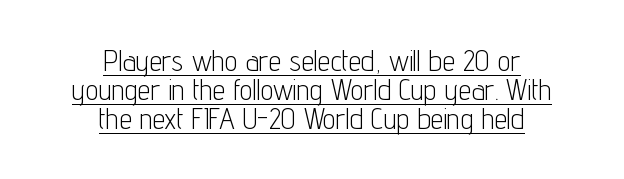
{"serif": "no", "italic": "no", "bold": "no", "weight": "light", "width": "condensed", "stroke_contrast": "low", "x_height": "medium", "monospaced": "no", "underline": "yes", "align": "center", "line_spacing": "tight", "line_spacing_ratio": 1.0, "letter_spacing": "normal", "letter_spacing_em": 0.0, "glyph_px": 29}
